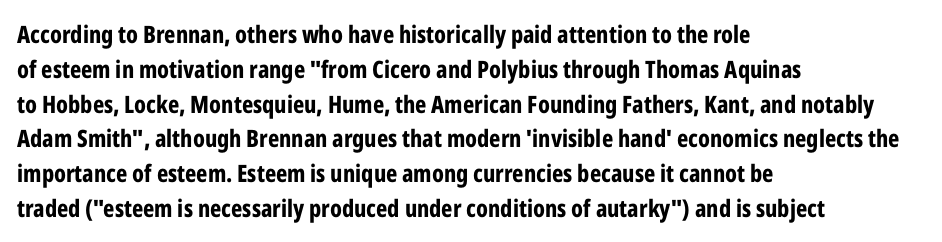
Q: Is the text bold? A: Yes.
Q: Is the text italic (slanted)? A: No, it is upright.
Q: Is the text underlined? A: No.
Q: How is the paragraph aligned? A: Left-aligned.
Q: Is the spacing between letters normal or unusually wide? A: Normal.
Q: Is the spacing between lines tight, normal or loose? A: Normal.
